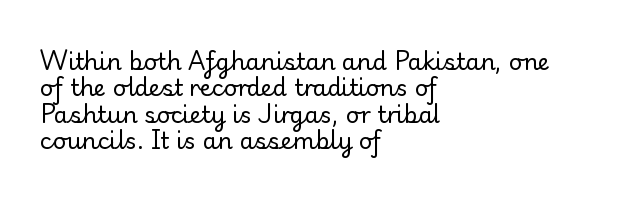
Reading down the block, your eye returns to a fixed left position each line. Here the glyphs are tracked normally, forming tight word shapes. Horizontal bands of white between lines are thin slivers. The lettering stays uniformly vertical, giving the passage a roman look. The cut favours lightness, reaching ordinary text weight at its darkest.
